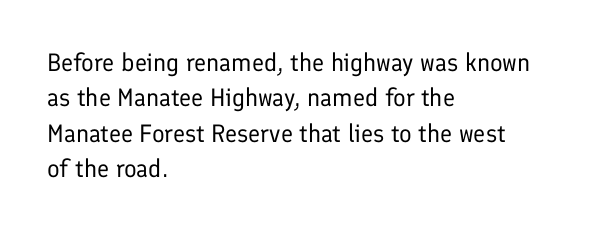
Plain, unruled lines of type. Is the type heavy? It reads as light-to-regular instead. Interline gaps are of average width in this sample. In terms of posture, this sample is upright. These lines are set flush left with a ragged right edge. Nothing unusual about the tracking: characters are spaced as the font intends.
